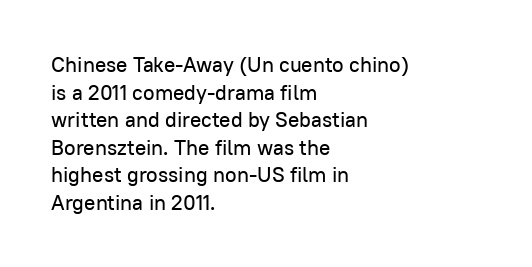
Q: Is the text italic (slanted)? A: No, it is upright.
Q: Is the text underlined? A: No.
Q: How is the paragraph aligned? A: Left-aligned.
Q: Is the spacing between letters normal or unusually wide? A: Normal.
Q: Is the spacing between lines tight, normal or loose? A: Normal.
